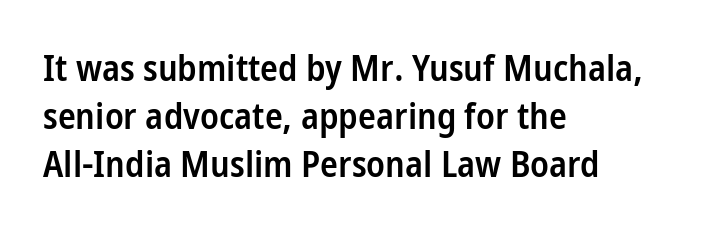
Q: Is the text bold? A: Semi-bold.
Q: Is the text italic (slanted)? A: No, it is upright.
Q: Is the typeface a serif or a sans-serif typeface? A: Sans-serif.
Q: Is the text underlined? A: No.
Q: How is the paragraph aligned? A: Left-aligned.
Q: Is the spacing between letters normal or unusually wide? A: Normal.
Q: Is the spacing between lines tight, normal or loose? A: Normal.
Q: Width (condensed, normal, or wide)? A: Condensed.
Q: Stroke contrast? A: Low.
Q: x-height? A: Medium.
Q: Monospaced? A: No.
